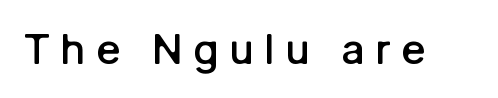
Q: Is the text bold? A: Semi-bold.
Q: Is the text italic (slanted)? A: No, it is upright.
Q: Is the typeface a serif or a sans-serif typeface? A: Sans-serif.
Q: Is the text underlined? A: No.
Q: Is the spacing between letters normal or unusually wide? A: Unusually wide.
Q: Width (condensed, normal, or wide)? A: Normal.
Q: Stroke contrast? A: Low.
Q: x-height? A: Medium.
Q: Monospaced? A: No.
